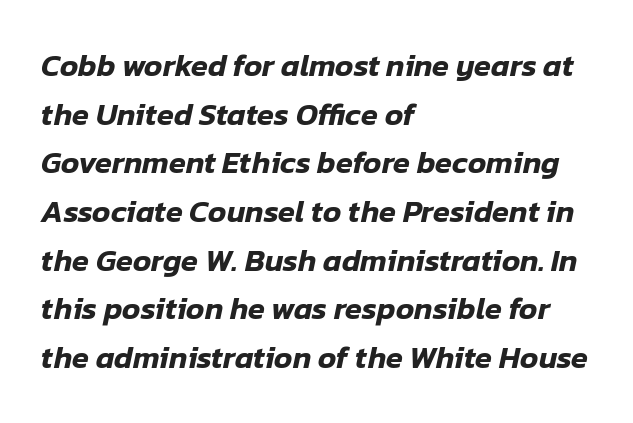
These lines stack with their left ends in a neat column. Descenders hang freely into open space. Spacing between characters is what you'd get straight out of the box. In terms of posture, this sample is oblique. In terms of leading, this rendering sits right in the middle. The face used here is proportionally spaced, like ordinary book or web type.
